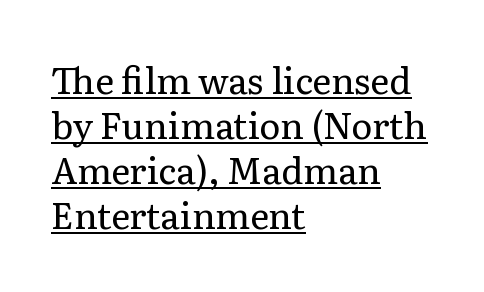
It's the straight-up-and-down kind of type. Standard letterfit; no display-style spreading of the glyphs. This sample keeps an unexceptional amount of space between lines. A quiet, ordinary-to-light weight characterises the typeface.
